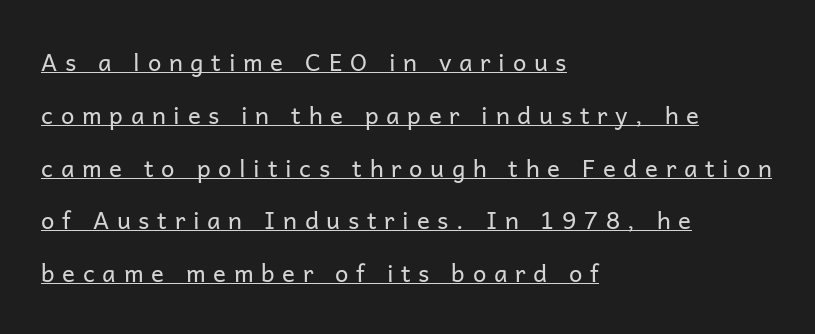
{"italic": "no", "bold": "no", "underline": "yes", "align": "left", "line_spacing": "loose", "line_spacing_ratio": 2.2, "letter_spacing": "wide", "letter_spacing_em": 0.32, "glyph_px": 24}
